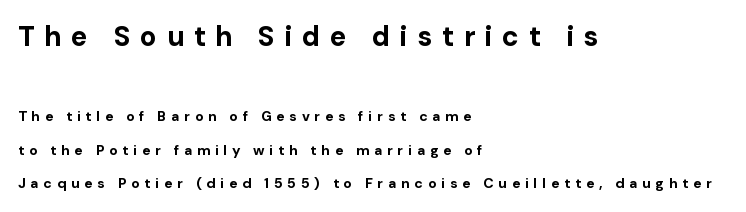
Q: Is the text bold? A: Yes.
Q: Is the text italic (slanted)? A: No, it is upright.
Q: Is the typeface a serif or a sans-serif typeface? A: Sans-serif.
Q: Is the text underlined? A: No.
Q: How is the paragraph aligned? A: Left-aligned.
Q: Is the spacing between letters normal or unusually wide? A: Unusually wide.
Q: Is the spacing between lines tight, normal or loose? A: Loose.
Q: Which block of text is set in a larger size, the first (top) or the second (bottom)? A: The first (top) one.
Q: Width (condensed, normal, or wide)? A: Normal.
Q: Stroke contrast? A: Low.
Q: x-height? A: Medium.
Q: Monospaced? A: No.
